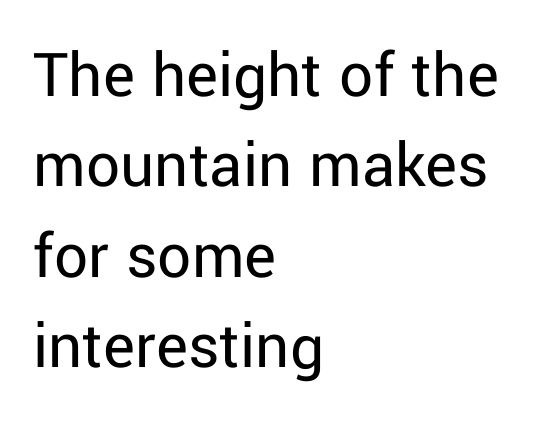
{"serif": "no", "italic": "no", "bold": "no", "weight": "regular", "width": "normal", "stroke_contrast": "low", "x_height": "medium", "monospaced": "no", "underline": "no", "align": "left", "line_spacing": "normal", "line_spacing_ratio": 1.35, "letter_spacing": "normal", "letter_spacing_em": 0.0, "glyph_px": 67}
